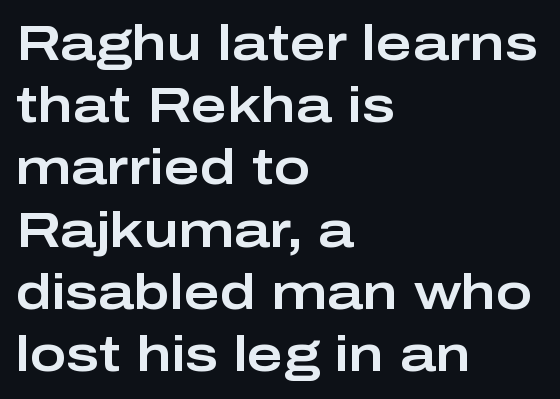
Q: Is the text italic (slanted)? A: No, it is upright.
Q: Is the typeface a serif or a sans-serif typeface? A: Sans-serif.
Q: Is the text underlined? A: No.
Q: How is the paragraph aligned? A: Left-aligned.
Q: Is the spacing between letters normal or unusually wide? A: Normal.
Q: Is the spacing between lines tight, normal or loose? A: Normal.
Q: Width (condensed, normal, or wide)? A: Wide.
Q: Stroke contrast? A: Low.
Q: x-height? A: Medium.
Q: Monospaced? A: No.
